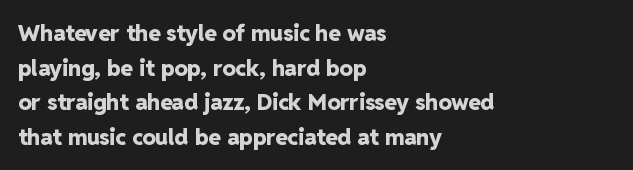
The image shows 22 px bold type, upright; set left-aligned, normal line spacing (1.57x), normal letter spacing, not underlined.
